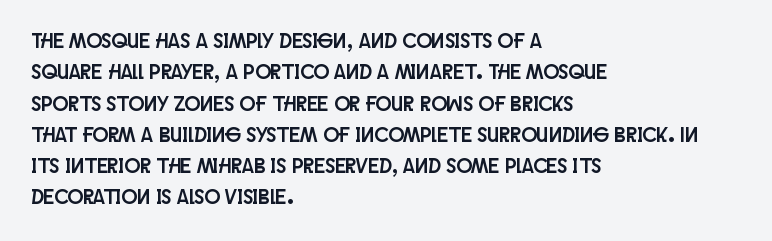
{"italic": "no", "underline": "no", "align": "left", "line_spacing": "normal", "line_spacing_ratio": 1.49, "letter_spacing": "normal", "letter_spacing_em": 0.0, "glyph_px": 21}
